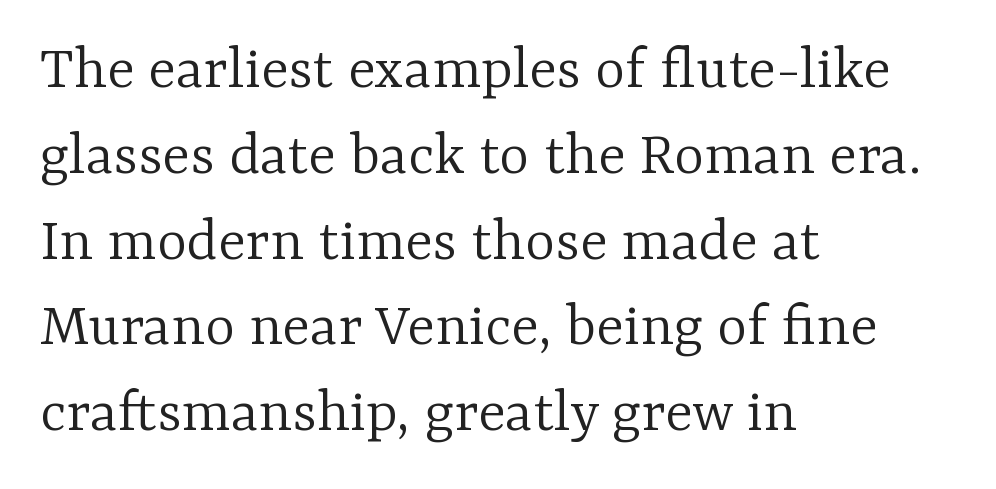
Q: Is the text bold? A: No.
Q: Is the text italic (slanted)? A: No, it is upright.
Q: Is the typeface a serif or a sans-serif typeface? A: Serif.
Q: Is the text underlined? A: No.
Q: How is the paragraph aligned? A: Left-aligned.
Q: Is the spacing between letters normal or unusually wide? A: Normal.
Q: Is the spacing between lines tight, normal or loose? A: Normal.
Q: Width (condensed, normal, or wide)? A: Normal.
Q: Stroke contrast? A: Low.
Q: x-height? A: Medium.
Q: Monospaced? A: No.
